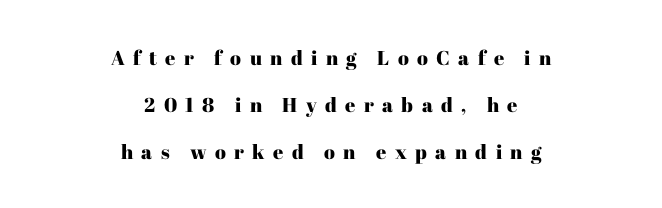
{"italic": "no", "underline": "no", "align": "center", "line_spacing": "loose", "line_spacing_ratio": 2.34, "letter_spacing": "wide", "letter_spacing_em": 0.42, "glyph_px": 20}
